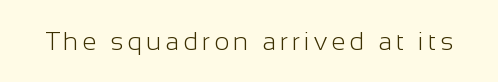
Q: Is the text bold? A: No.
Q: Is the text italic (slanted)? A: No, it is upright.
Q: Is the text underlined? A: No.
